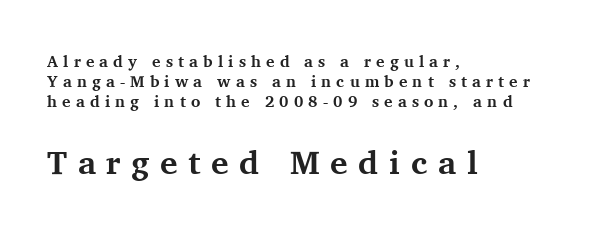
Q: Is the text bold? A: Yes.
Q: Is the text italic (slanted)? A: No, it is upright.
Q: Is the typeface a serif or a sans-serif typeface? A: Serif.
Q: Is the text underlined? A: No.
Q: How is the paragraph aligned? A: Left-aligned.
Q: Is the spacing between letters normal or unusually wide? A: Unusually wide.
Q: Is the spacing between lines tight, normal or loose? A: Normal.
Q: Which block of text is set in a larger size, the first (top) or the second (bottom)? A: The second (bottom) one.
Q: Width (condensed, normal, or wide)? A: Normal.
Q: Stroke contrast? A: Medium.
Q: x-height? A: Medium.
Q: Monospaced? A: No.
